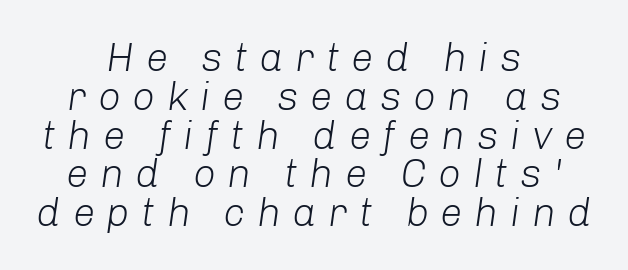
{"italic": "yes", "lean": "right", "slant_degrees": 8, "bold": "no", "weight": "light", "width": "normal", "stroke_contrast": "low", "x_height": "medium", "monospaced": "no", "underline": "no", "align": "center", "line_spacing": "tight", "line_spacing_ratio": 0.97, "letter_spacing": "wide", "letter_spacing_em": 0.29, "glyph_px": 40}
